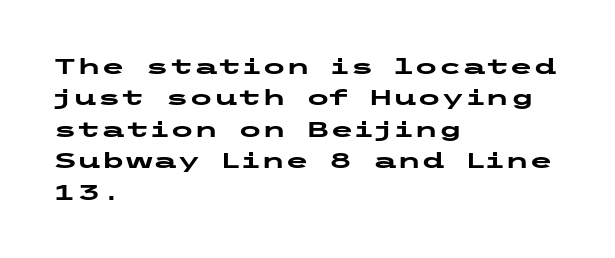
The vertical gap from one line to the next is medium. Bold? Absolutely — the strokes are thick and heavy. Plain, unruled lines of type. The ragged edge is on the right, which tells us the setting is flush left.
